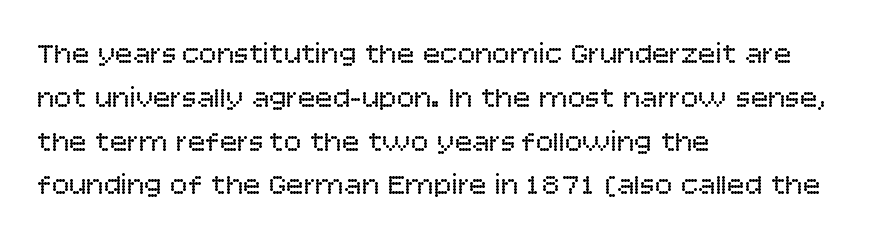
{"serif": "no", "italic": "no", "bold": "no", "weight": "regular", "width": "normal", "stroke_contrast": "low", "x_height": "large", "monospaced": "no", "underline": "no", "align": "left", "line_spacing": "normal", "line_spacing_ratio": 1.51, "letter_spacing": "normal", "letter_spacing_em": 0.0, "glyph_px": 29}
